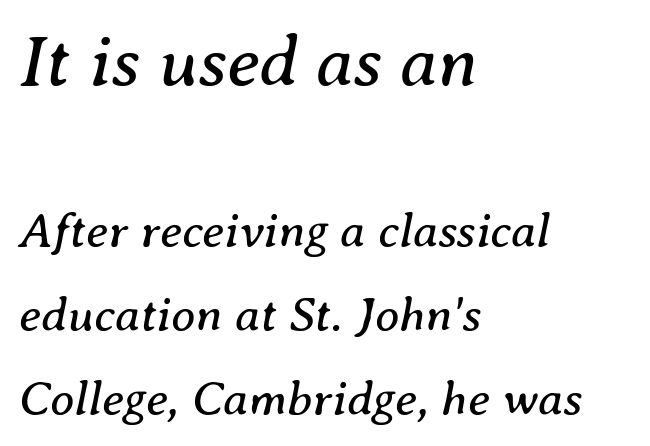
Alignment: flush left. Weight: in the light-to-regular range. The font family rendered here belongs to the serif group. Clear beneath every line of the passage. Would a proofreader flag this as italicized? Yes. Here the designer chose a conventional face with non-uniform glyph widths.
